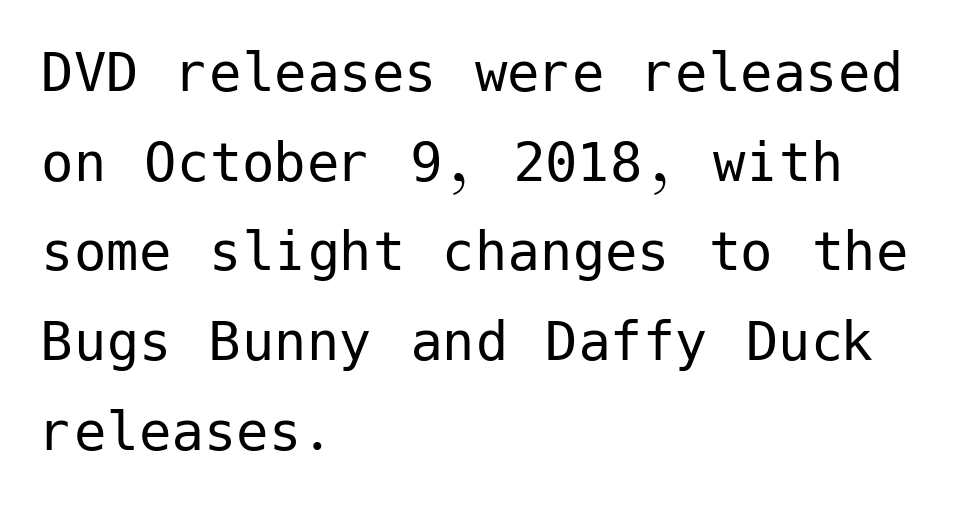
{"serif": "no", "italic": "no", "bold": "no", "weight": "regular", "width": "normal", "stroke_contrast": "low", "x_height": "medium", "underline": "no", "align": "left", "line_spacing": "normal", "line_spacing_ratio": 1.38, "letter_spacing": "normal", "letter_spacing_em": 0.0, "glyph_px": 65}
